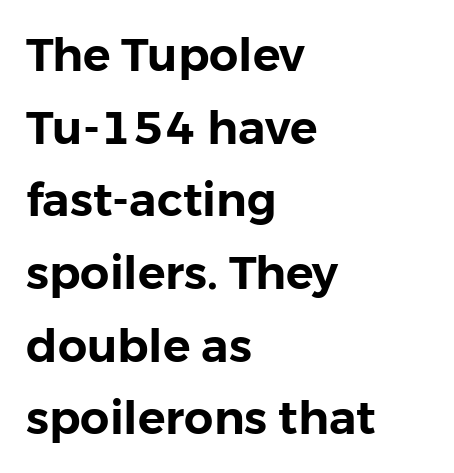
This rendering employs a face without finishing strokes, i.e., a sans-serif. Proportional: the letters do not fall into vertical columns. In terms of posture, this sample is upright. The specimen omits any rule beneath the text block's lines. Whoever set this chose a conventional vertical rhythm. The rendering keeps characters at their native spacing.
